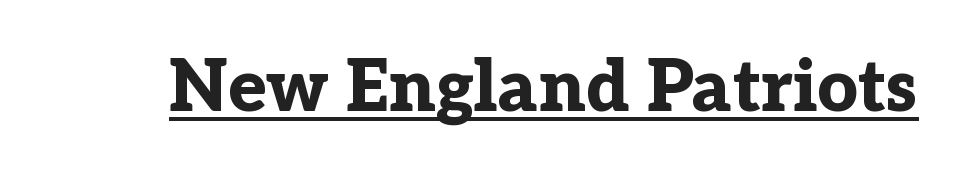
Q: Is the text bold? A: Yes.
Q: Is the text italic (slanted)? A: No, it is upright.
Q: Is the typeface a serif or a sans-serif typeface? A: Serif.
Q: Is the text underlined? A: Yes.
Q: Is the spacing between letters normal or unusually wide? A: Normal.
Q: Width (condensed, normal, or wide)? A: Normal.
Q: Stroke contrast? A: Low.
Q: x-height? A: Medium.
Q: Monospaced? A: No.
